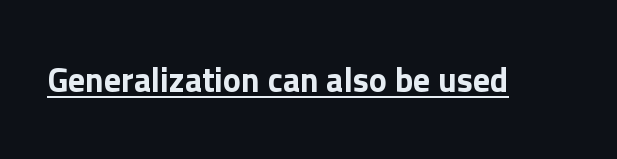
Inter-character spacing is left at the font's built-in metrics. Rendered with straight, roman letterforms. In designer terms, the underline attribute is active on this setting. The face used here is proportionally spaced, like ordinary book or web type.
